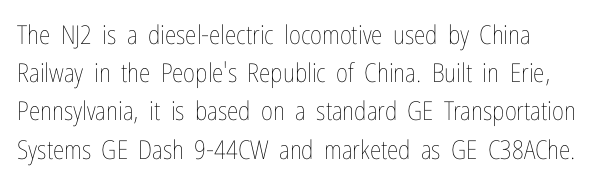
Q: Is the text bold? A: No.
Q: Is the text italic (slanted)? A: No, it is upright.
Q: Is the text underlined? A: No.
Q: How is the paragraph aligned? A: Left-aligned.
Q: Is the spacing between letters normal or unusually wide? A: Normal.
Q: Is the spacing between lines tight, normal or loose? A: Normal.
